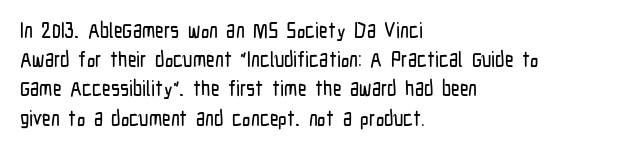
{"italic": "no", "underline": "no", "align": "left", "line_spacing": "normal", "line_spacing_ratio": 1.39, "letter_spacing": "normal", "letter_spacing_em": 0.0, "glyph_px": 21}
